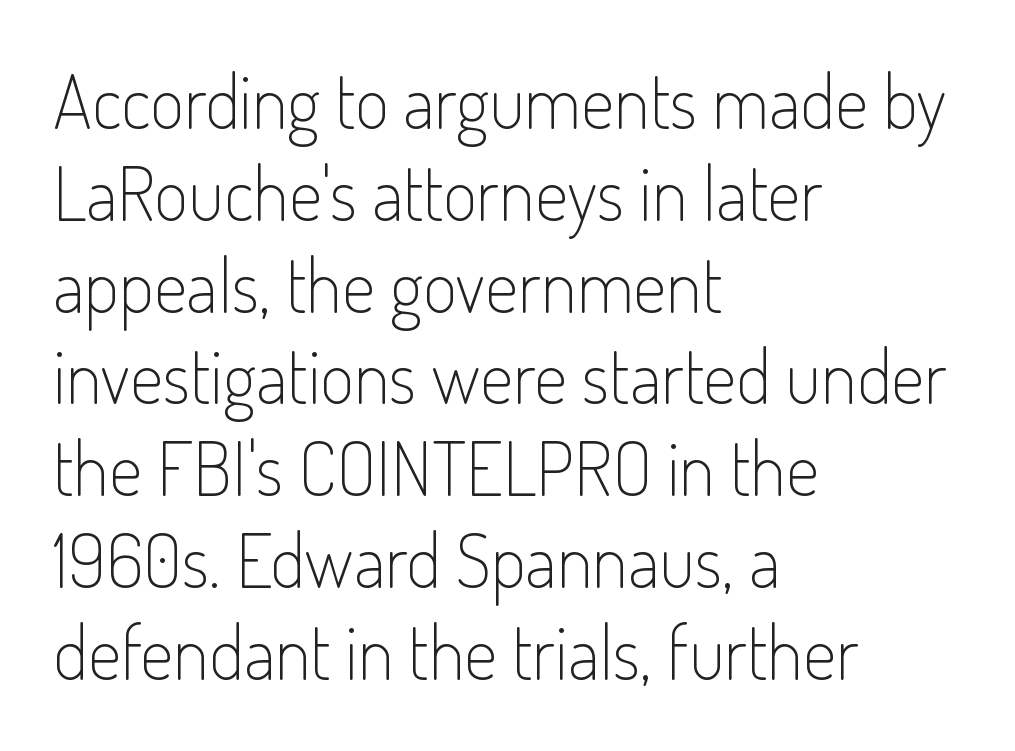
Observe the absence of serifs on each vertical stroke in this sample. Caption: standard tracking, unaltered. The lettering holds an erect, upright posture throughout. This reads as an unemphasized weight, regular at the heaviest. Each letter keeps its own natural width here, so spacing adapts to shape.
